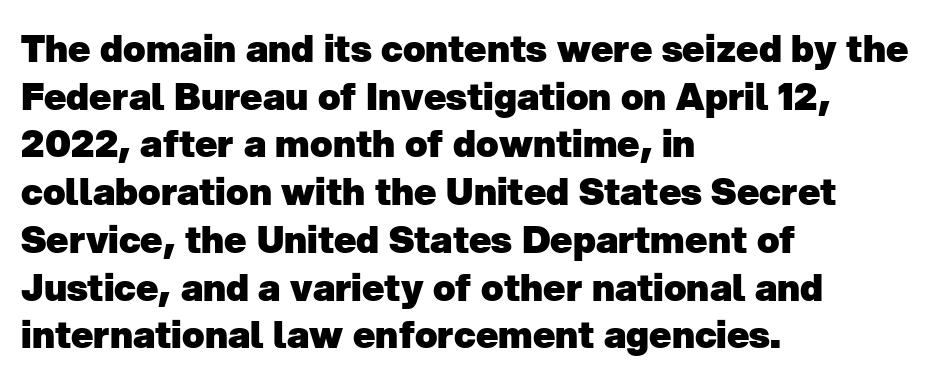
The glyphs in this specimen are sans serif. Look at the stroke-to-counter ratio: heavy, a bold. The gaps between neighbouring characters are ordinary and unremarkable. Varying glyph widths throughout — classic text-font behaviour. Whoever set this chose a conventional vertical rhythm. These lines stack with their left ends in a neat column.
